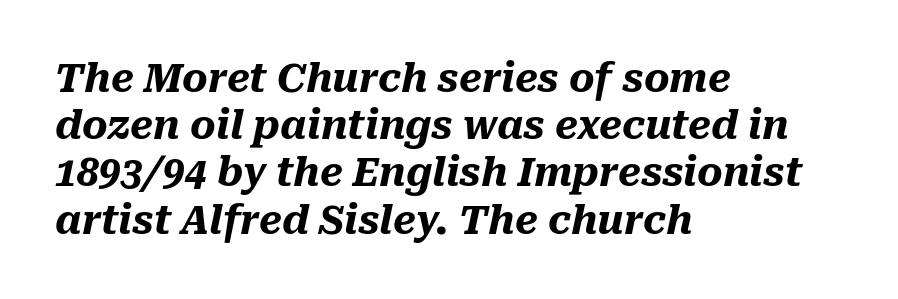
Italic: yes, the glyphs are oblique. The lines in this sample share a left origin and differ only in where they stop. The words here are not underlined. This rendering leaves character spacing at its baseline value. Note the varied advance widths — an 'i' is clearly narrower than an 'm'. Emphasis by weight is at full strength: bold.
